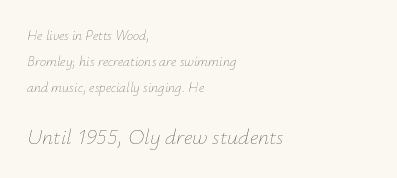
Q: Is the text bold? A: No.
Q: Is the text italic (slanted)? A: Yes, it leans right by about 12 degrees.
Q: Is the text underlined? A: No.
Q: How is the paragraph aligned? A: Left-aligned.
Q: Is the spacing between letters normal or unusually wide? A: Normal.
Q: Which block of text is set in a larger size, the first (top) or the second (bottom)? A: The second (bottom) one.
